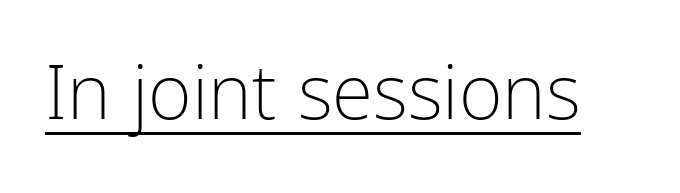
The image shows 75 px light, condensed sans-serif type, upright; set normal letter spacing, underlined; low stroke contrast and a medium x-height.
